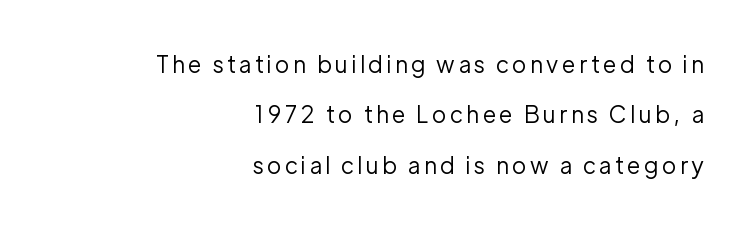
Successive baselines arrive slowly, with a big drop between each. The rendering anchors every line to the right-hand side. The baseline area is clear. The letters stand upright; this is a roman face. Is the stroke heavy? The answer is a plain regular-or-lighter.
